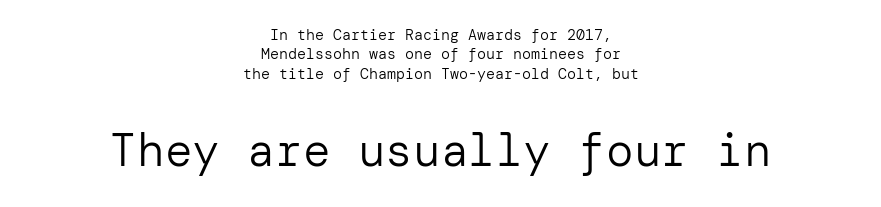
Q: Is the text bold? A: No.
Q: Is the text italic (slanted)? A: No, it is upright.
Q: Is the typeface a serif or a sans-serif typeface? A: Sans-serif.
Q: Is the text underlined? A: No.
Q: How is the paragraph aligned? A: Centered.
Q: Is the spacing between letters normal or unusually wide? A: Normal.
Q: Is the spacing between lines tight, normal or loose? A: Normal.
Q: Which block of text is set in a larger size, the first (top) or the second (bottom)? A: The second (bottom) one.
Q: Width (condensed, normal, or wide)? A: Normal.
Q: Stroke contrast? A: Low.
Q: x-height? A: Medium.
